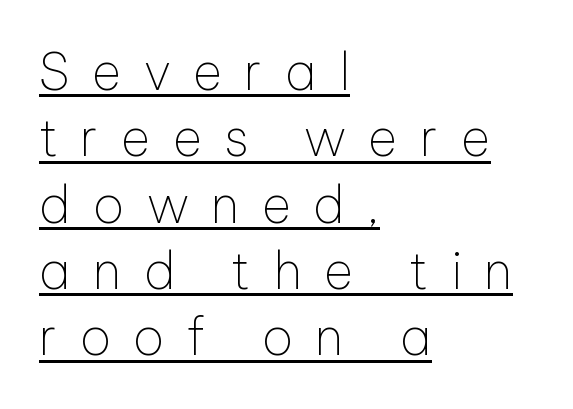
The image shows 51 px thin sans-serif type, upright; set left-aligned, normal line spacing (1.3x), unusually wide letter spacing (+0.43 em), underlined; low stroke contrast and a medium x-height.
